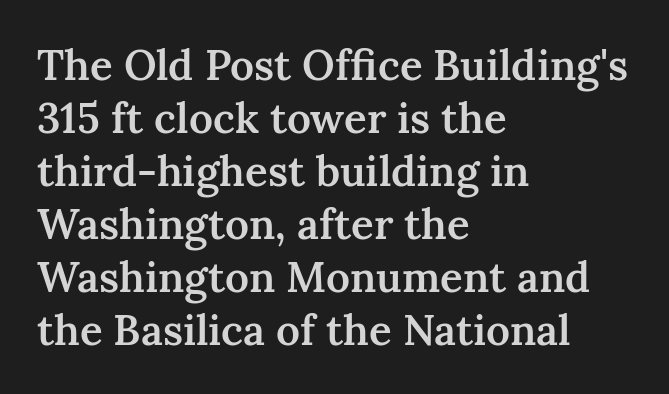
The image shows 42 px semibold serif type, upright; set left-aligned, normal line spacing (1.26x), normal letter spacing, not underlined; medium stroke contrast and a medium x-height.
